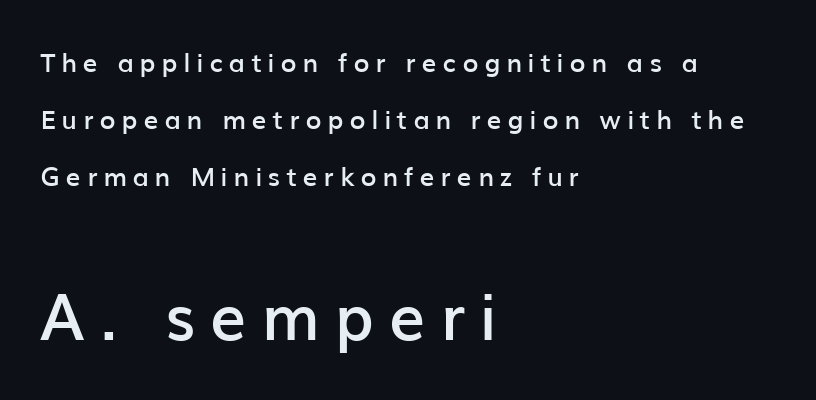
Each new line begins a long way beneath the previous one. The horizontal fit of the characters is loose and conspicuously gappy. The font family rendered here belongs to the sans-serif group. The lines in this sample share a left origin and differ only in where they stop. Posture: vertical. Looks like regular typesetting: each glyph gets only the width it needs.
